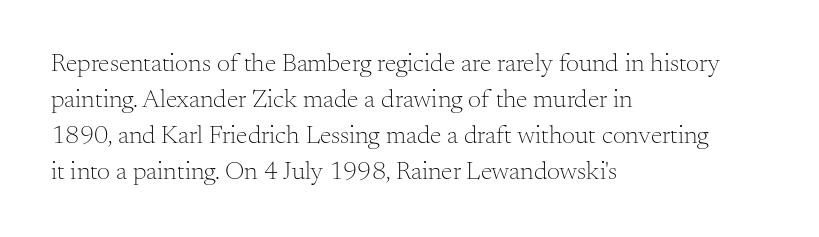
{"italic": "no", "bold": "no", "underline": "no", "align": "left", "line_spacing": "normal", "line_spacing_ratio": 1.38, "letter_spacing": "normal", "letter_spacing_em": 0.0, "glyph_px": 26}
